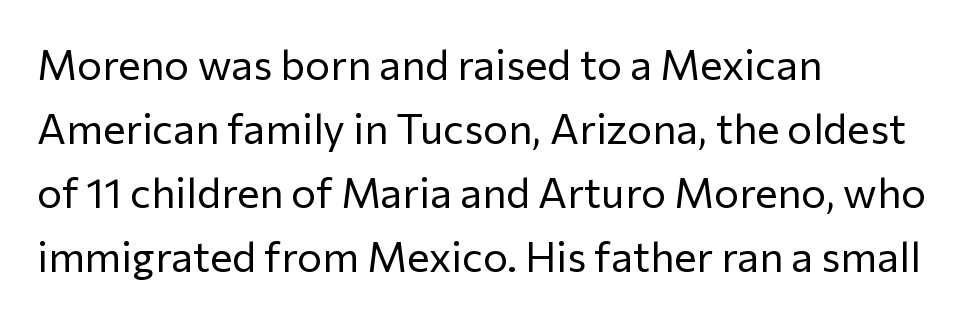
Q: Is the text bold? A: No.
Q: Is the text italic (slanted)? A: No, it is upright.
Q: Is the typeface a serif or a sans-serif typeface? A: Sans-serif.
Q: Is the text underlined? A: No.
Q: How is the paragraph aligned? A: Left-aligned.
Q: Is the spacing between letters normal or unusually wide? A: Normal.
Q: Is the spacing between lines tight, normal or loose? A: Normal.
Q: Width (condensed, normal, or wide)? A: Normal.
Q: Stroke contrast? A: Low.
Q: x-height? A: Medium.
Q: Monospaced? A: No.
